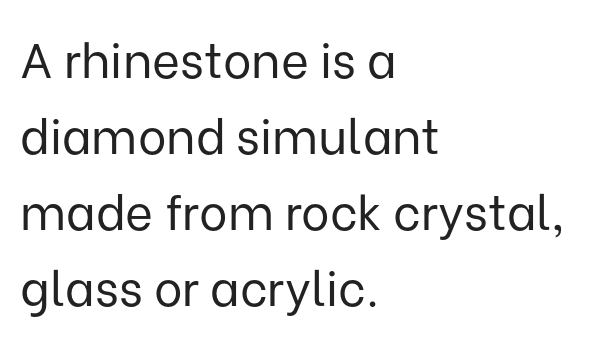
The image shows 48 px regular-weight sans-serif type, upright; set left-aligned, normal line spacing (1.58x), normal letter spacing, not underlined; low stroke contrast and a medium x-height.
